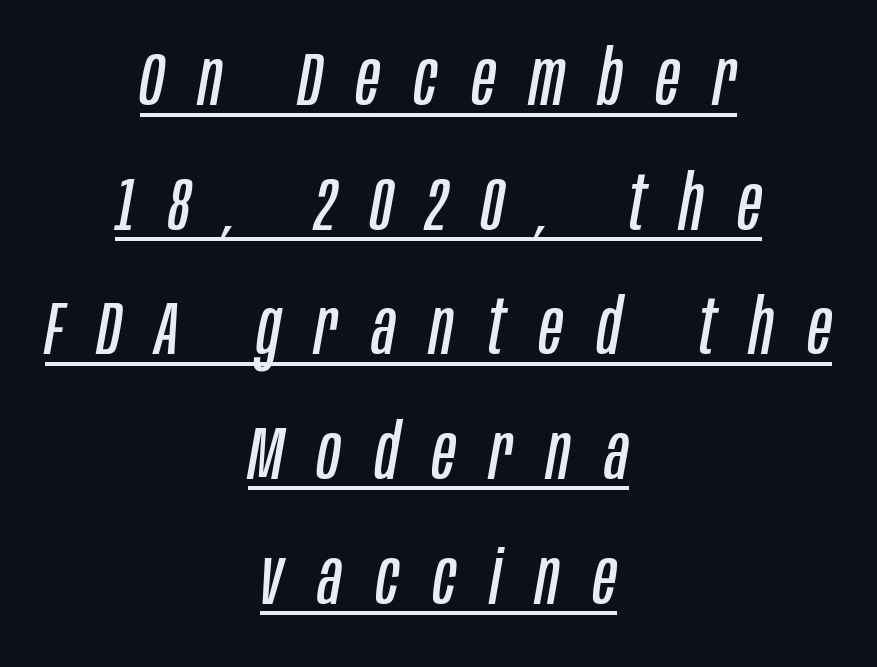
{"italic": "yes", "lean": "right", "slant_degrees": 10, "bold": "no", "weight": "regular", "width": "condensed", "stroke_contrast": "low", "x_height": "large", "monospaced": "no", "underline": "yes", "align": "center", "line_spacing": "normal", "line_spacing_ratio": 1.64, "letter_spacing": "wide", "letter_spacing_em": 0.45, "glyph_px": 76}
